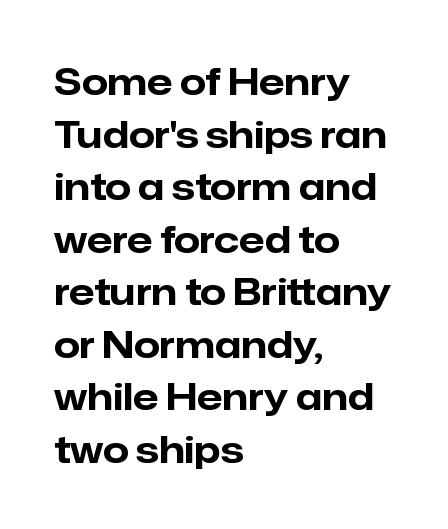
The leading is moderate, giving the passage an even texture. Observe the absence of serifs on each vertical stroke in this sample. You'd pick this weight for a headline — it's a proper bold. The area under the type is left untouched. Each letter keeps its own natural width here, so spacing adapts to shape. In terms of posture, this sample is upright.
